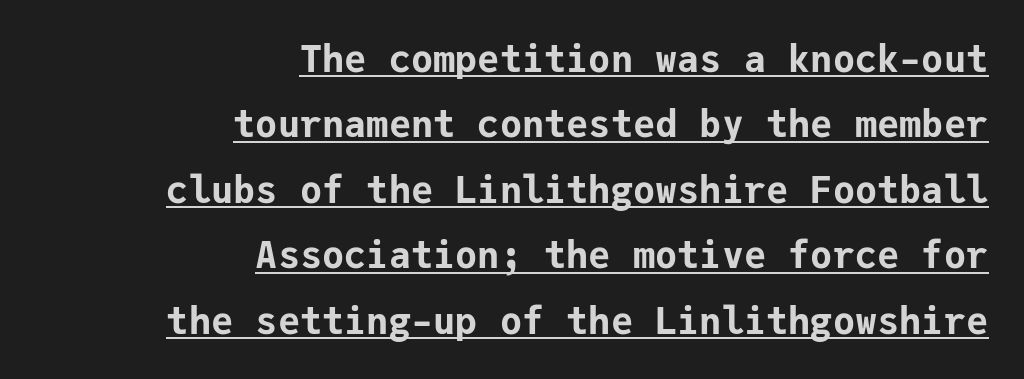
The image shows 37 px bold sans-serif type, upright, monospaced; set right-aligned, line spacing 1.77x, normal letter spacing, underlined; low stroke contrast and a medium x-height.
